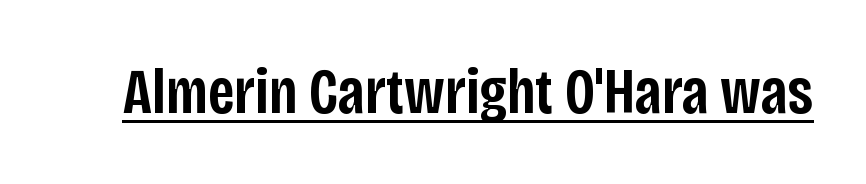
Letter spacing: default. I'd describe the lettering as semibold — firm but not a full bold. Is this a sans? Yes — the strokes have no serifs. It's the straight-up-and-down kind of type. Has an underline been added? It has.
